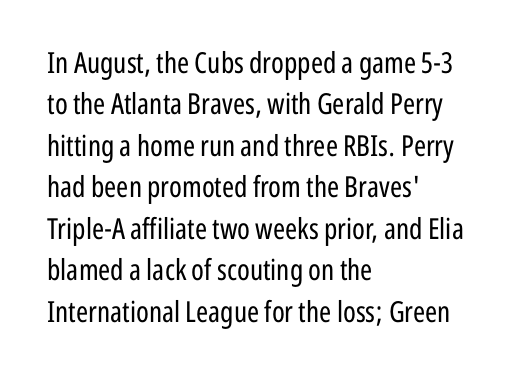
No chunkiness to these letters — they're not bold. Spacing between characters is what you'd get straight out of the box. Regular leading. Classification — sans serif. The letters stand straight up with perfectly vertical stems.
